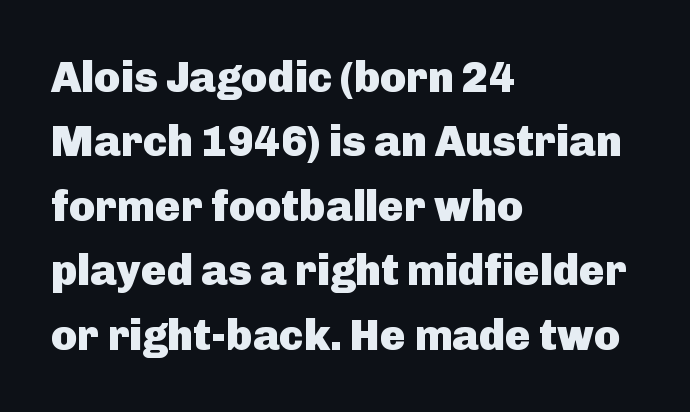
{"serif": "no", "italic": "no", "bold": "yes", "weight": "heavy", "width": "normal", "stroke_contrast": "low", "x_height": "medium", "monospaced": "no", "underline": "no", "align": "left", "line_spacing": "normal", "line_spacing_ratio": 1.5, "letter_spacing": "normal", "letter_spacing_em": 0.0, "glyph_px": 43}
